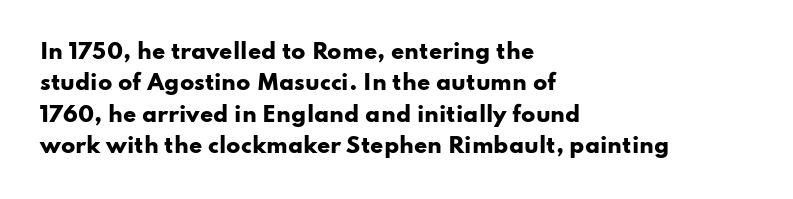
{"italic": "no", "bold": "yes", "underline": "no", "align": "left", "line_spacing": "normal", "line_spacing_ratio": 1.49, "letter_spacing": "normal", "letter_spacing_em": 0.0, "glyph_px": 21}
